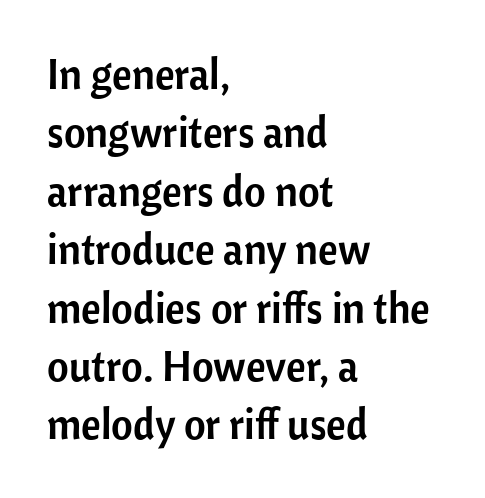
The font's upright variant was chosen for this text. The letterforms sit shoulder to shoulder at normal distance. A clean baseline with only descenders dipping below it. Is this a fixed-width face? No — the glyphs have proportional, varying widths.
